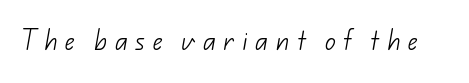
Q: Is the text bold? A: No.
Q: Is the text underlined? A: No.
Q: Is the spacing between letters normal or unusually wide? A: Unusually wide.
